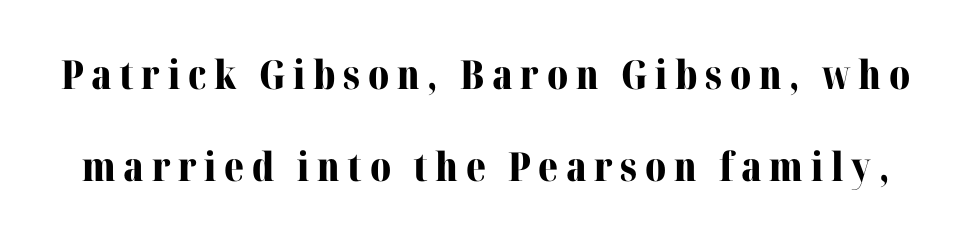
The rendering uses a bold face; every stroke is thick and dark. Each letter keeps its own natural width here, so spacing adapts to shape. The type family on display is of the serif kind. Unlike italic type, these characters show no tilt at all.
